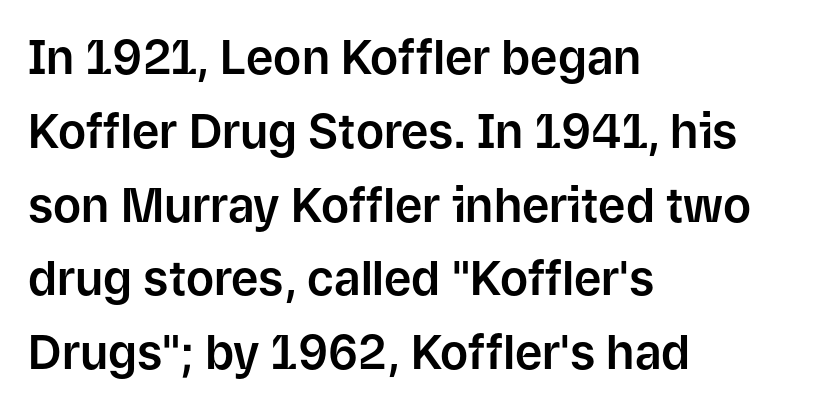
Q: Is the text italic (slanted)? A: No, it is upright.
Q: Is the typeface a serif or a sans-serif typeface? A: Sans-serif.
Q: Is the text underlined? A: No.
Q: How is the paragraph aligned? A: Left-aligned.
Q: Is the spacing between letters normal or unusually wide? A: Normal.
Q: Is the spacing between lines tight, normal or loose? A: Normal.
Q: Width (condensed, normal, or wide)? A: Normal.
Q: Stroke contrast? A: Low.
Q: x-height? A: Medium.
Q: Monospaced? A: No.
